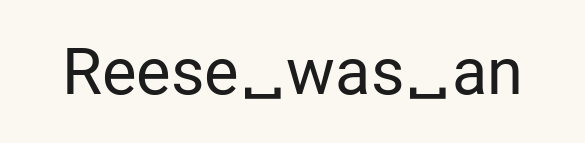
Q: Is the text bold? A: No.
Q: Is the text italic (slanted)? A: No, it is upright.
Q: Is the typeface a serif or a sans-serif typeface? A: Sans-serif.
Q: Is the text underlined? A: No.
Q: Is the spacing between letters normal or unusually wide? A: Normal.
Q: Width (condensed, normal, or wide)? A: Normal.
Q: Stroke contrast? A: Low.
Q: x-height? A: Medium.
Q: Monospaced? A: No.
